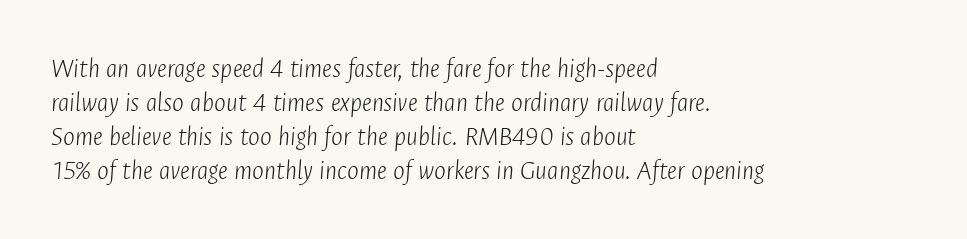
Characters follow at the spacing the type designer built in. Bare-footed words on every line. These lines are rendered in a variable-pitch font. Stroke mass is kept to a normal reading level or below. Style check: oblique. Reading down the block, your eye returns to a fixed left position each line.
